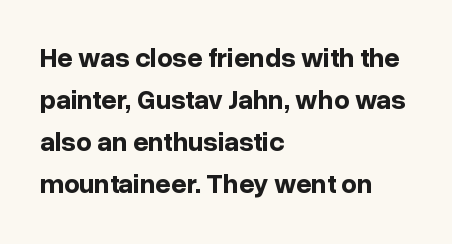
Q: Is the text bold? A: Yes.
Q: Is the text italic (slanted)? A: No, it is upright.
Q: Is the text underlined? A: No.
Q: How is the paragraph aligned? A: Left-aligned.
Q: Is the spacing between letters normal or unusually wide? A: Normal.
Q: Is the spacing between lines tight, normal or loose? A: Normal.
